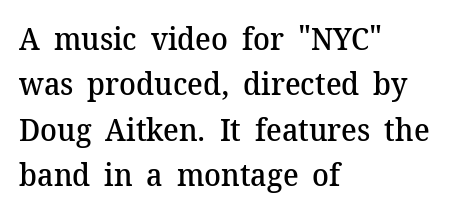
Just letters on the line, the space beneath them empty. Does extra space separate the letters? No, they use regular spacing. Vertically, the passage feels balanced, rows spaced as you'd expect. Does the lettering tilt? It doesn't — this is upright. Summary of weight: moderately heavy, a semibold.
